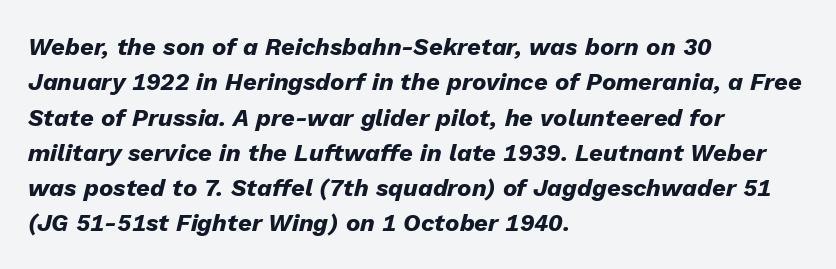
The image shows 24 px bold type, italic (leaning right); set left-aligned, normal line spacing (1.47x), normal letter spacing, not underlined.
